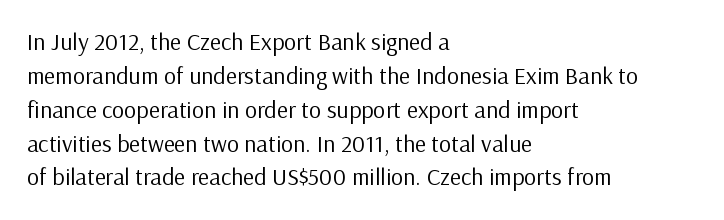
The image shows 24 px text type, upright; set left-aligned, normal line spacing (1.41x), normal letter spacing, not underlined.
